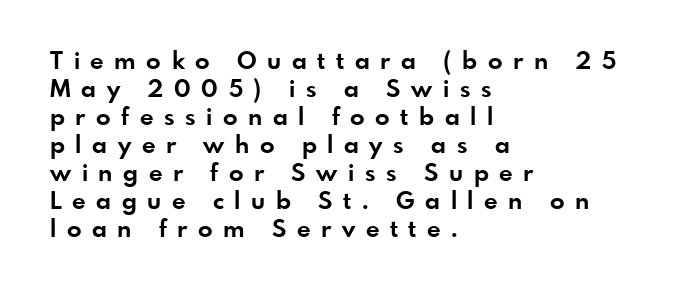
Each line starts at the same left margin while the right side varies. Heavy, bold letterforms. This sample uses expanded letter spacing, leaving extra air between glyphs. Honestly, there is no underline to notice here at all. If you drew a line through each stem, it would be perfectly vertical.
